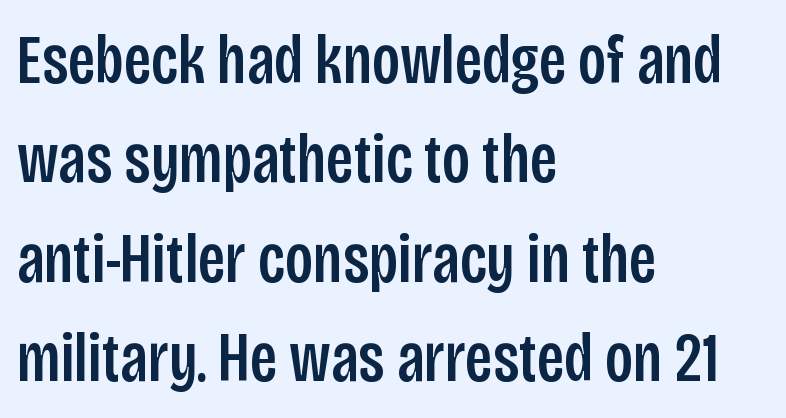
Q: Is the text italic (slanted)? A: No, it is upright.
Q: Is the typeface a serif or a sans-serif typeface? A: Sans-serif.
Q: Is the text underlined? A: No.
Q: How is the paragraph aligned? A: Left-aligned.
Q: Is the spacing between letters normal or unusually wide? A: Normal.
Q: Is the spacing between lines tight, normal or loose? A: Normal.
Q: Width (condensed, normal, or wide)? A: Condensed.
Q: Stroke contrast? A: Low.
Q: x-height? A: Large.
Q: Monospaced? A: No.
